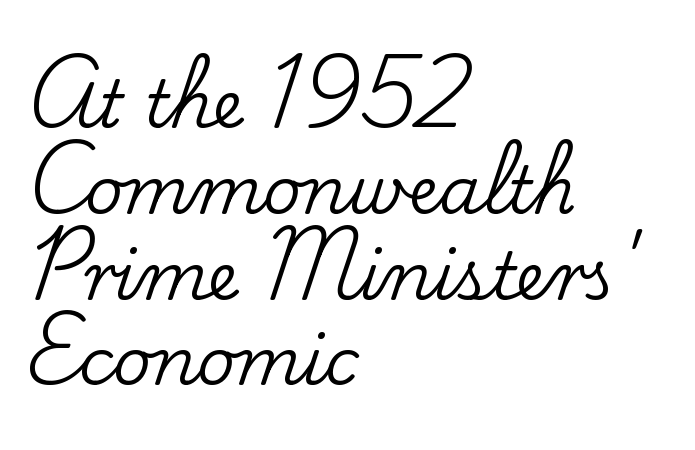
Q: Is the text italic (slanted)? A: Yes.
Q: Is the typeface a serif or a sans-serif typeface? A: Serif.
Q: Is the text underlined? A: No.
Q: How is the paragraph aligned? A: Left-aligned.
Q: Is the spacing between letters normal or unusually wide? A: Normal.
Q: Is the spacing between lines tight, normal or loose? A: Normal.
Q: Width (condensed, normal, or wide)? A: Normal.
Q: Stroke contrast? A: Low.
Q: x-height? A: Small.
Q: Monospaced? A: No.
